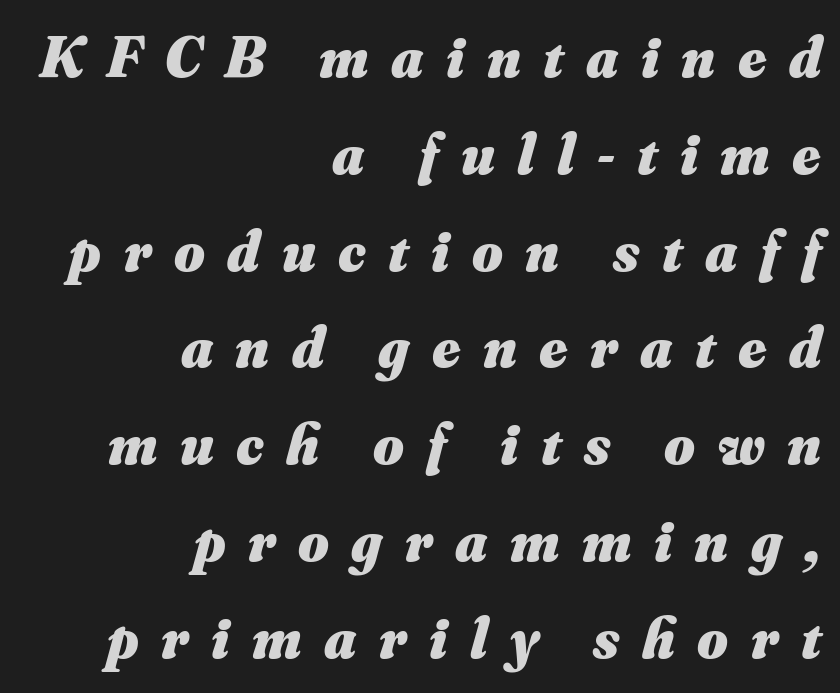
A typesetter would call this heavily tracked-out type. The passage shown stacks its lines at a standard gap. Check under the words: just untouched page. Think of a printed novel: that variable character pitch is what you see here. On the weight axis this lands at bold, roughly 700. When letters slant like this, we call the style italic.
